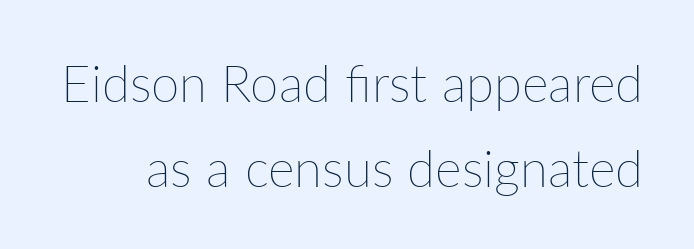
Q: Is the text bold? A: No.
Q: Is the text italic (slanted)? A: No, it is upright.
Q: Is the text underlined? A: No.
Q: Is the spacing between letters normal or unusually wide? A: Normal.
Q: Is the spacing between lines tight, normal or loose? A: Normal.
Q: Width (condensed, normal, or wide)? A: Normal.
Q: Stroke contrast? A: Low.
Q: x-height? A: Medium.
Q: Monospaced? A: No.
